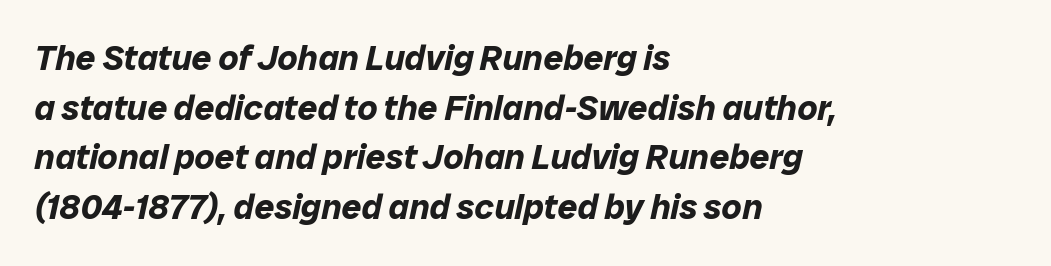
Q: Is the text bold? A: Yes.
Q: Is the text italic (slanted)? A: Yes, it leans right by about 12 degrees.
Q: Is the text underlined? A: No.
Q: How is the paragraph aligned? A: Left-aligned.
Q: Is the spacing between letters normal or unusually wide? A: Normal.
Q: Is the spacing between lines tight, normal or loose? A: Normal.
Q: Width (condensed, normal, or wide)? A: Normal.
Q: Stroke contrast? A: Low.
Q: x-height? A: Medium.
Q: Monospaced? A: No.
